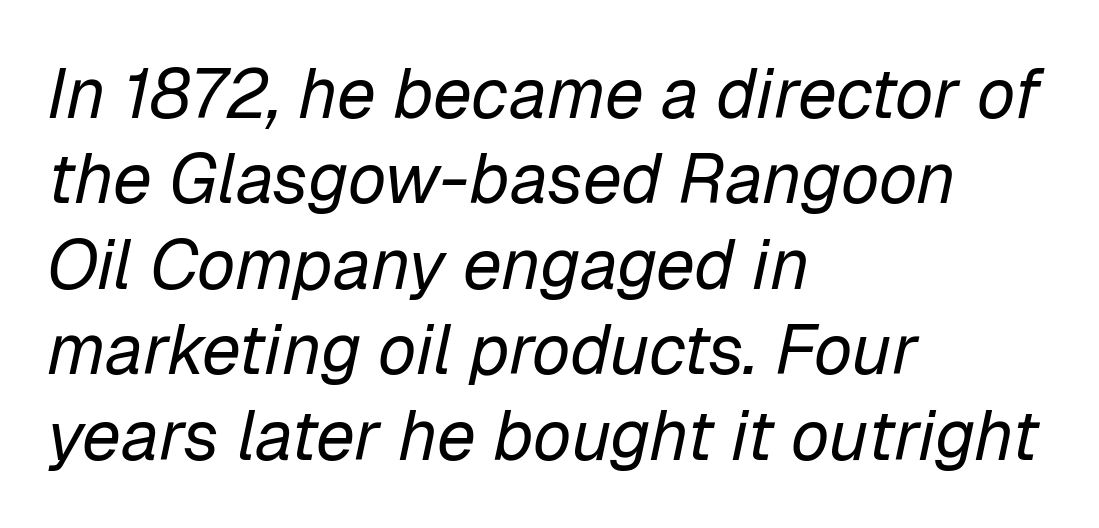
These lines keep a tight, regular rhythm from letter to letter. The face used here is proportionally spaced, like ordinary book or web type. Weight class: somewhere from thin through regular. The paragraph shown leans on its left margin. Notice how the stems are inclined rather than vertical — that's the hallmark of italics. The foot of each line stays bare and open.
